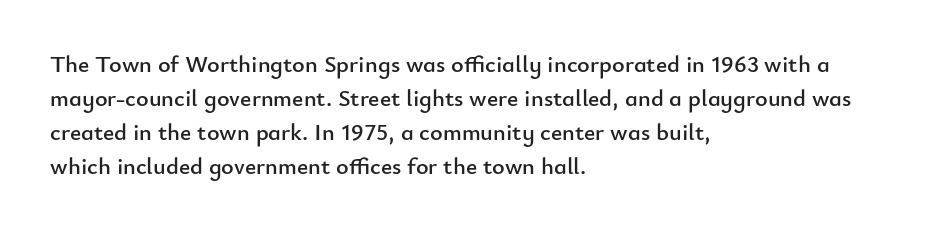
Q: Is the text italic (slanted)? A: No, it is upright.
Q: Is the text underlined? A: No.
Q: How is the paragraph aligned? A: Left-aligned.
Q: Is the spacing between letters normal or unusually wide? A: Normal.
Q: Is the spacing between lines tight, normal or loose? A: Normal.
